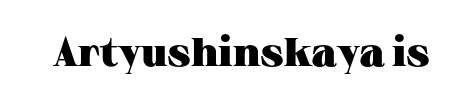
Q: Is the text bold? A: Yes.
Q: Is the text italic (slanted)? A: No, it is upright.
Q: Is the typeface a serif or a sans-serif typeface? A: Serif.
Q: Is the text underlined? A: No.
Q: Is the spacing between letters normal or unusually wide? A: Normal.
Q: Width (condensed, normal, or wide)? A: Wide.
Q: Stroke contrast? A: Medium.
Q: x-height? A: Medium.
Q: Monospaced? A: No.
